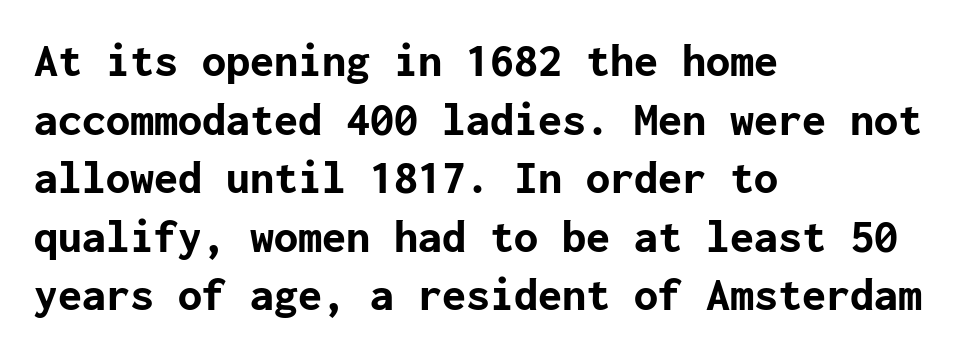
The image shows 48 px bold sans-serif type, upright; set left-aligned, line spacing 1.22x, normal letter spacing, not underlined; low stroke contrast and a medium x-height.
